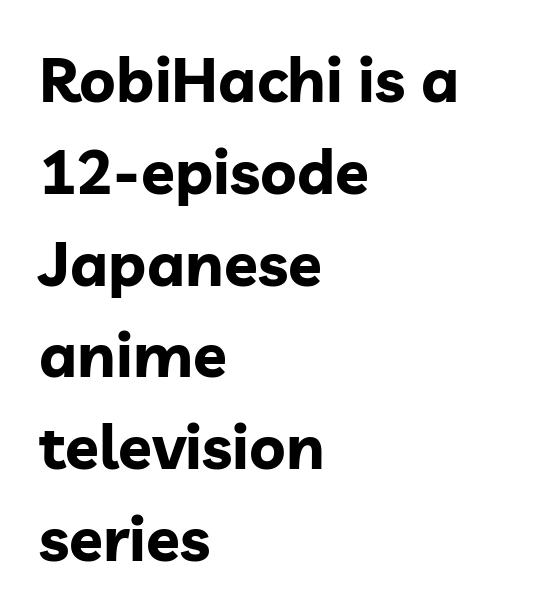
The image shows 62 px bold sans-serif type, upright; set left-aligned, normal line spacing (1.48x), normal letter spacing, not underlined; low stroke contrast and a medium x-height.
